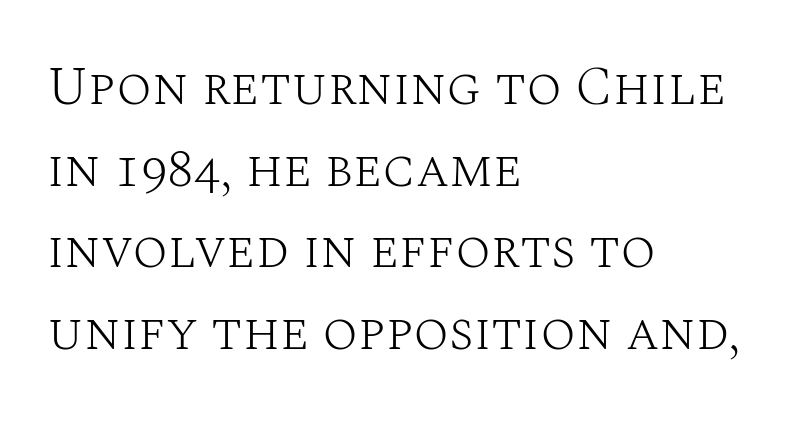
The image shows 53 px light serif type, upright; set left-aligned, normal line spacing (1.54x), normal letter spacing, not underlined; medium stroke contrast and a large x-height.
